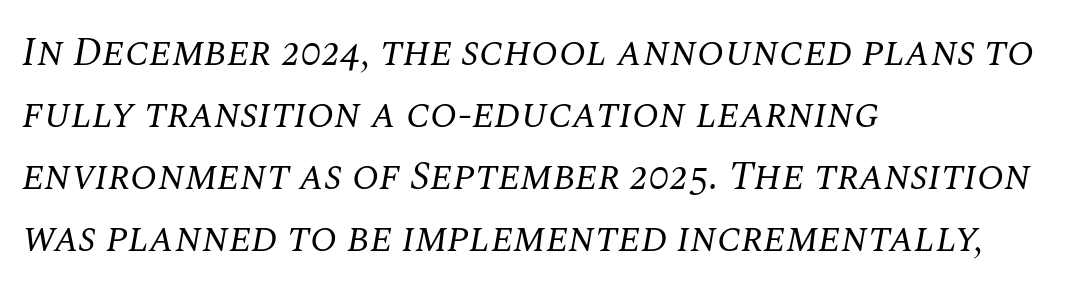
{"serif": "yes", "italic": "yes", "lean": "right", "slant_degrees": 10, "bold": "no", "weight": "regular", "width": "normal", "stroke_contrast": "medium", "x_height": "large", "monospaced": "no", "underline": "no", "align": "left", "line_spacing": "normal", "line_spacing_ratio": 1.55, "letter_spacing": "normal", "letter_spacing_em": 0.0, "glyph_px": 40}
